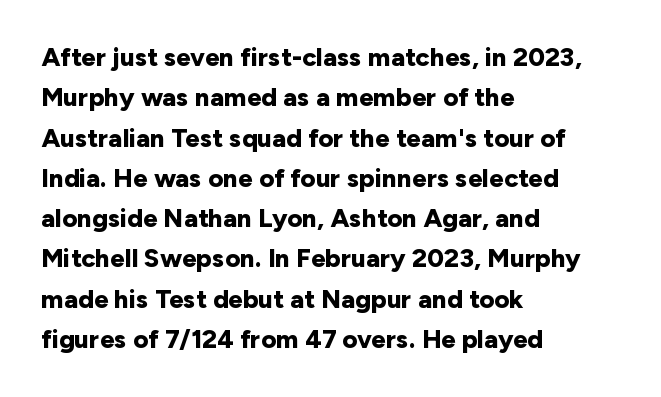
Q: Is the text bold? A: Yes.
Q: Is the text italic (slanted)? A: No, it is upright.
Q: Is the text underlined? A: No.
Q: How is the paragraph aligned? A: Left-aligned.
Q: Is the spacing between letters normal or unusually wide? A: Normal.
Q: Is the spacing between lines tight, normal or loose? A: Normal.
